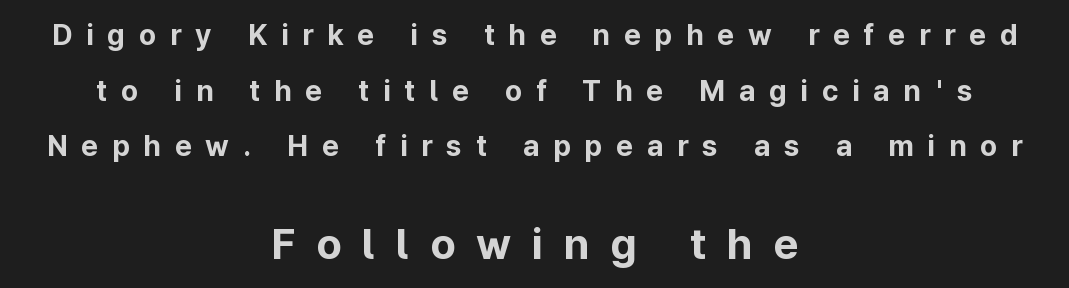
Q: Is the text bold? A: Yes.
Q: Is the text italic (slanted)? A: No, it is upright.
Q: Is the typeface a serif or a sans-serif typeface? A: Sans-serif.
Q: Is the text underlined? A: No.
Q: How is the paragraph aligned? A: Centered.
Q: Is the spacing between letters normal or unusually wide? A: Unusually wide.
Q: Is the spacing between lines tight, normal or loose? A: Loose.
Q: Which block of text is set in a larger size, the first (top) or the second (bottom)? A: The second (bottom) one.
Q: Width (condensed, normal, or wide)? A: Normal.
Q: Stroke contrast? A: Low.
Q: x-height? A: Medium.
Q: Monospaced? A: No.
